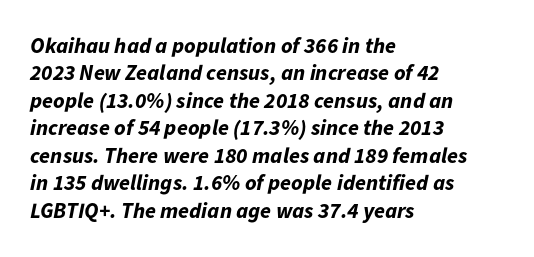
Q: Is the text bold? A: Yes.
Q: Is the text italic (slanted)? A: Yes, it leans right by about 11 degrees.
Q: Is the text underlined? A: No.
Q: How is the paragraph aligned? A: Left-aligned.
Q: Is the spacing between letters normal or unusually wide? A: Normal.
Q: Is the spacing between lines tight, normal or loose? A: Normal.
